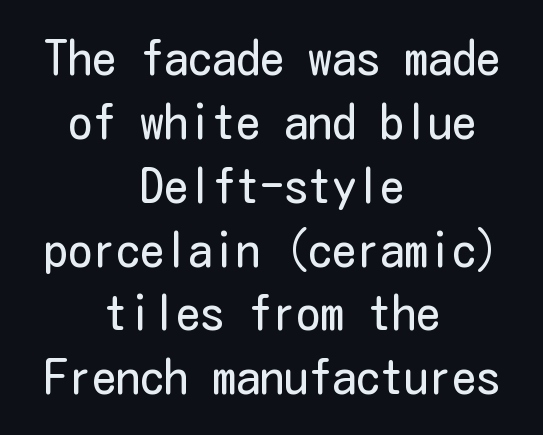
Q: Is the text bold? A: No.
Q: Is the text italic (slanted)? A: No, it is upright.
Q: Is the typeface a serif or a sans-serif typeface? A: Sans-serif.
Q: Is the text underlined? A: No.
Q: How is the paragraph aligned? A: Centered.
Q: Is the spacing between letters normal or unusually wide? A: Normal.
Q: Is the spacing between lines tight, normal or loose? A: Normal.
Q: Width (condensed, normal, or wide)? A: Condensed.
Q: Stroke contrast? A: Low.
Q: x-height? A: Medium.
